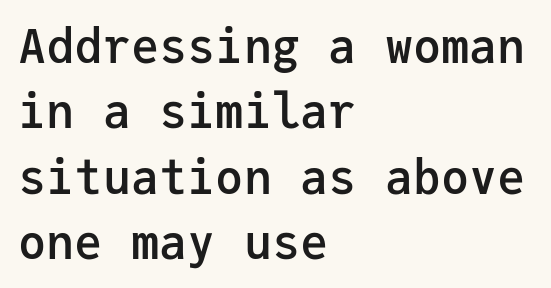
Layout note: lines flush left. Rendered with straight, roman letterforms. The letterforms sit shoulder to shoulder at normal distance. The rows are spaced the way most documents space them.
